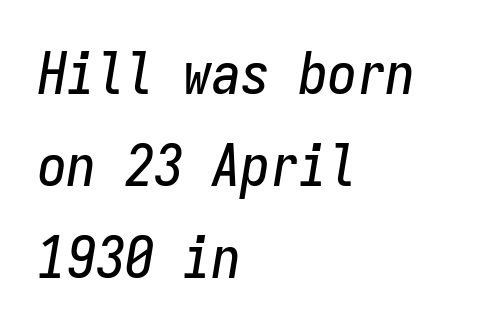
{"italic": "yes", "lean": "right", "slant_degrees": 9, "width": "condensed", "stroke_contrast": "low", "x_height": "medium", "monospaced": "yes", "underline": "no", "align": "left", "line_spacing": "normal", "line_spacing_ratio": 1.59, "letter_spacing": "normal", "letter_spacing_em": 0.0, "glyph_px": 58}
